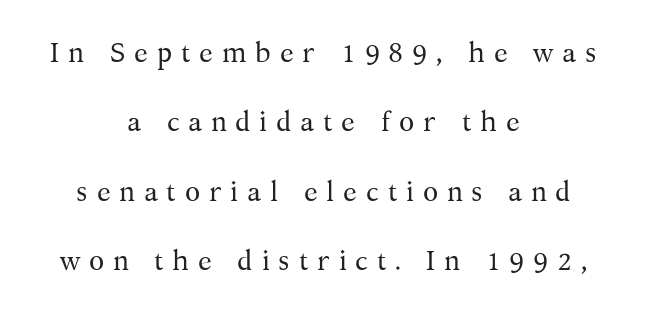
{"serif": "yes", "italic": "no", "bold": "no", "weight": "regular", "width": "normal", "stroke_contrast": "medium", "x_height": "medium", "monospaced": "no", "underline": "no", "align": "center", "line_spacing": "loose", "line_spacing_ratio": 2.48, "letter_spacing": "wide", "letter_spacing_em": 0.31, "glyph_px": 28}
